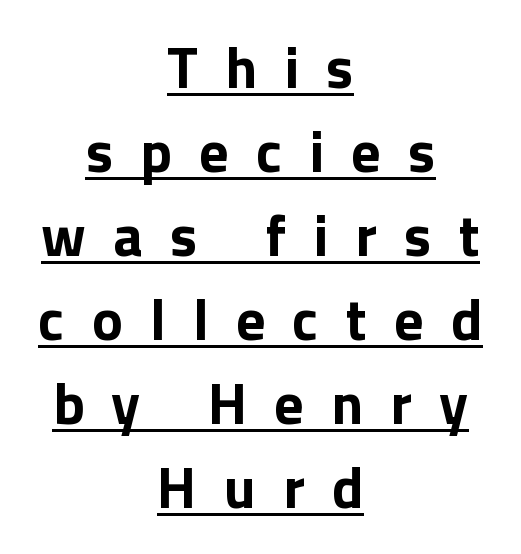
The image shows 58 px bold sans-serif type, upright; set centered, normal line spacing (1.45x), unusually wide letter spacing (+0.47 em), underlined; low stroke contrast and a medium x-height.
